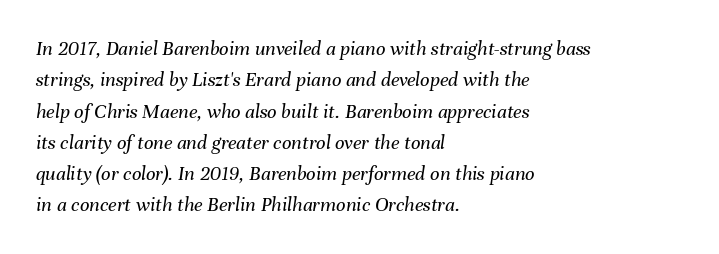
Q: Is the text bold? A: No.
Q: Is the text italic (slanted)? A: Yes, it leans right by about 8 degrees.
Q: Is the text underlined? A: No.
Q: How is the paragraph aligned? A: Left-aligned.
Q: Is the spacing between letters normal or unusually wide? A: Normal.
Q: Is the spacing between lines tight, normal or loose? A: Normal.
